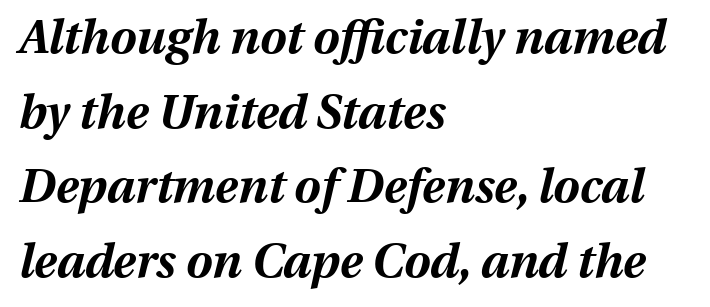
{"italic": "yes", "lean": "right", "slant_degrees": 13, "bold": "yes", "weight": "bold", "width": "normal", "stroke_contrast": "medium", "x_height": "medium", "monospaced": "no", "underline": "no", "align": "left", "line_spacing": "normal", "line_spacing_ratio": 1.59, "letter_spacing": "normal", "letter_spacing_em": 0.0, "glyph_px": 47}
